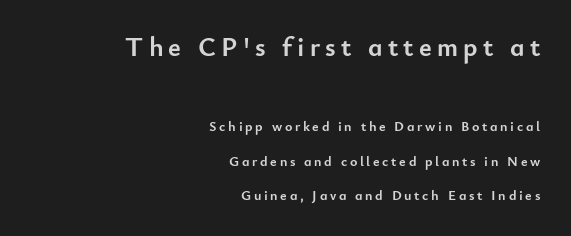
Here the first block reads like a headline and the second like body copy. Do the letters lean? They stand straight. Notice the wide empty band between every row — that's loose leading. The foot of each line stays bare and open. Does the weight exceed regular? Yes, all the way to bold.
